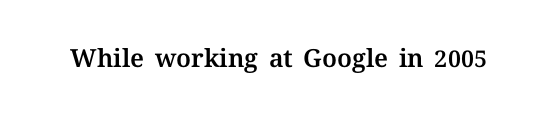
{"italic": "no", "underline": "no", "letter_spacing": "normal", "letter_spacing_em": 0.0, "glyph_px": 25}
